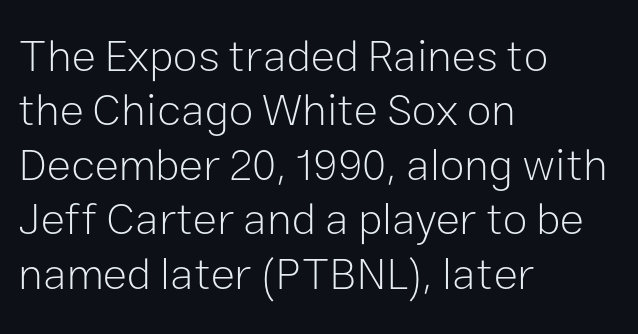
{"serif": "no", "italic": "no", "bold": "no", "weight": "light", "width": "normal", "stroke_contrast": "low", "x_height": "medium", "monospaced": "no", "underline": "no", "align": "left", "line_spacing_ratio": 1.21, "letter_spacing": "normal", "letter_spacing_em": 0.0, "glyph_px": 45}
